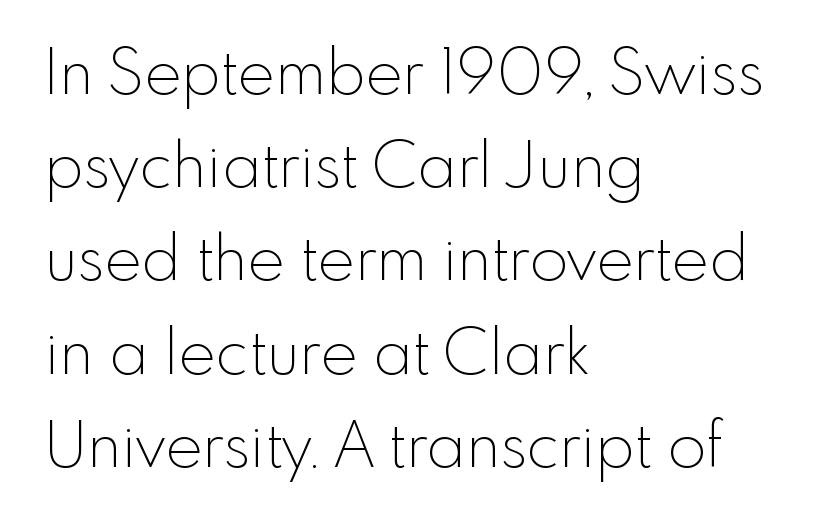
These lines sit exactly where default settings would place them. Is this a heavy cut? Hardly; it is regular or lighter. Font category for this specimen: sans-serif. The strip under each line holds only bare page. Where is the straight margin? On the left.
